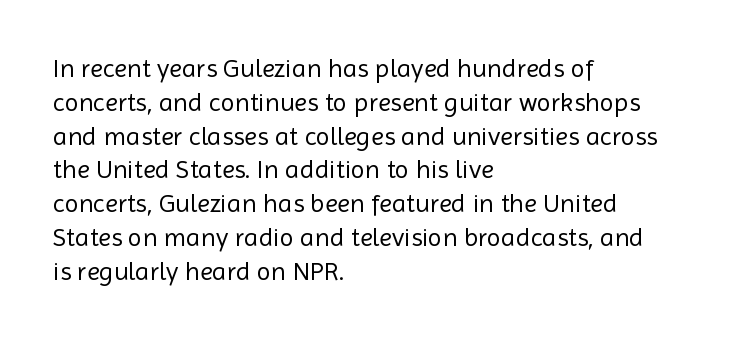
The image shows 26 px text type, upright; set left-aligned, normal line spacing (1.3x), normal letter spacing, not underlined.
